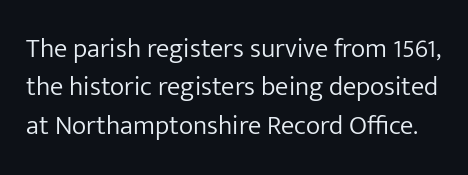
The image shows 27 px text type, upright; set normal line spacing (1.42x), normal letter spacing, not underlined.
